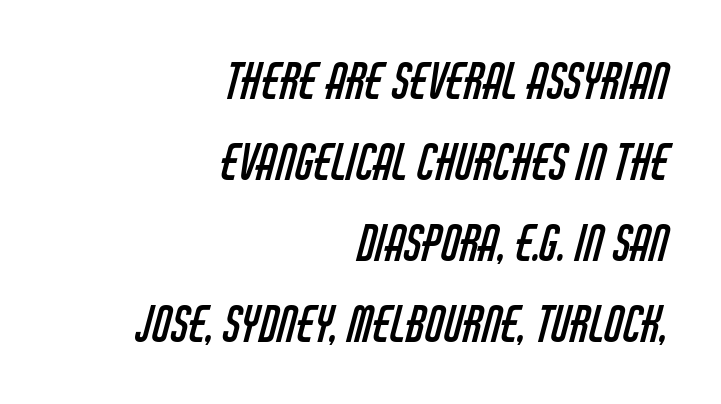
The rendering anchors every line to the right-hand side. Glance below the letters and you will spot only blank space. The line-height multiplier appears to be the usual default. Are there feet on the stems? There aren't — it's a sans. This rendering leaves character spacing at its baseline value.
